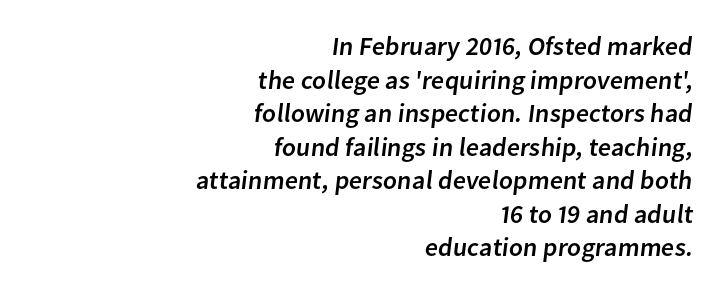
Each word holds together tightly as a unit, with standard inter-letter gaps. Baseline-to-baseline distance is the conventional proportion of letter height. The rendering anchors every line to the right-hand side. Honestly, there is no underline to notice here at all.
